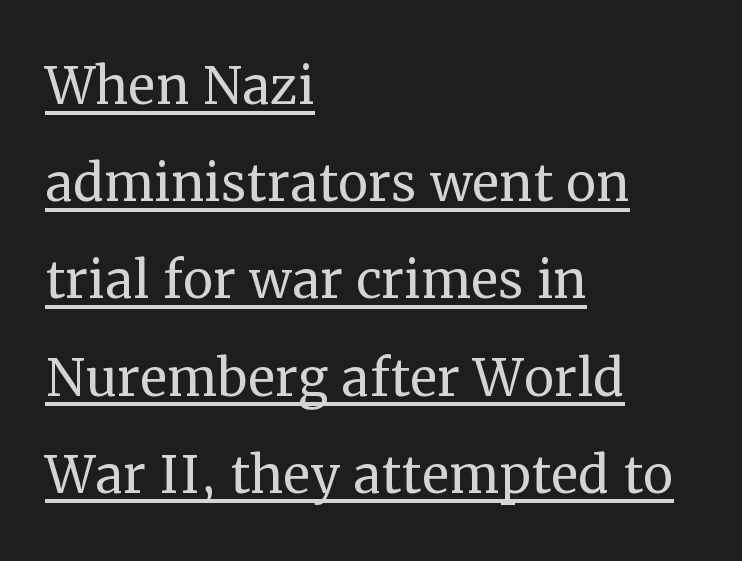
The image shows 68 px regular-weight serif type, upright; set left-aligned, normal line spacing (1.43x), normal letter spacing, underlined; medium stroke contrast and a medium x-height.
